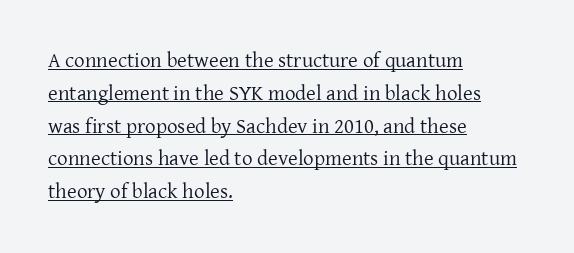
The image shows 21 px text type, upright; set left-aligned, normal line spacing (1.56x), normal letter spacing, underlined.
